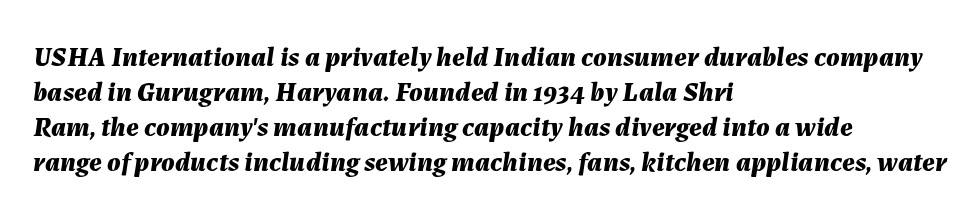
Q: Is the text bold? A: Yes.
Q: Is the text italic (slanted)? A: Yes, it leans right by about 7 degrees.
Q: Is the text underlined? A: No.
Q: How is the paragraph aligned? A: Left-aligned.
Q: Is the spacing between letters normal or unusually wide? A: Normal.
Q: Is the spacing between lines tight, normal or loose? A: Normal.
Q: Width (condensed, normal, or wide)? A: Normal.
Q: Stroke contrast? A: Medium.
Q: x-height? A: Medium.
Q: Monospaced? A: No.
